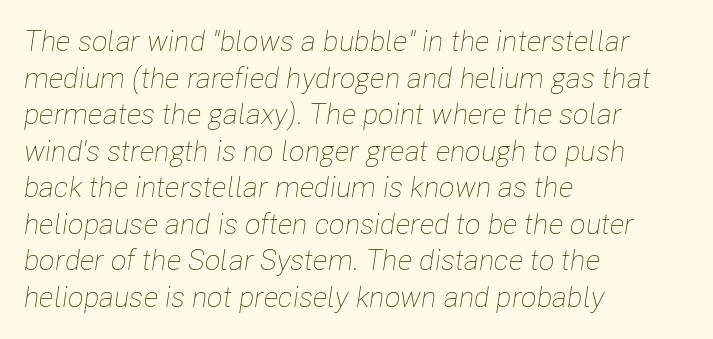
Q: Is the text bold? A: No.
Q: Is the text italic (slanted)? A: Yes, it leans right by about 8 degrees.
Q: Is the text underlined? A: No.
Q: How is the paragraph aligned? A: Left-aligned.
Q: Is the spacing between letters normal or unusually wide? A: Normal.
Q: Is the spacing between lines tight, normal or loose? A: Normal.
Q: Width (condensed, normal, or wide)? A: Condensed.
Q: Stroke contrast? A: Low.
Q: x-height? A: Medium.
Q: Monospaced? A: No.
